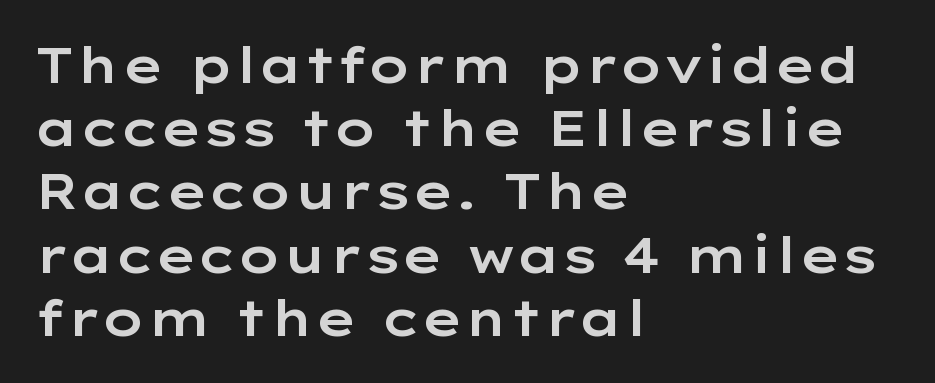
The image shows 49 px wide sans-serif type, upright; set left-aligned, normal line spacing (1.29x), normal letter spacing, not underlined; low stroke contrast and a medium x-height.
